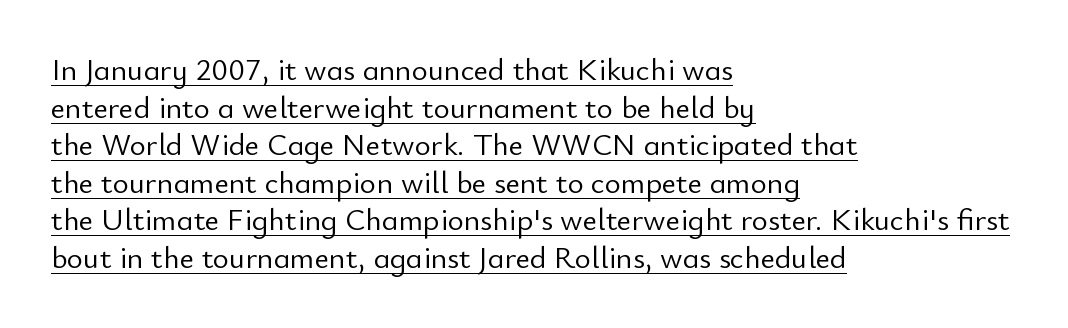
The passage shown is typeset with a sans-serif family. This sample carries an underscore along the baseline area. How are the letters spaced? Ordinarily, with no added tracking. If you drew a ruler down the left edge, every line would touch it. When letters stand straight like this, we call the style roman or upright.
